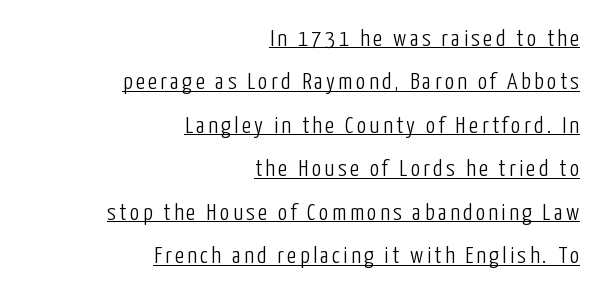
The rendering uses the underline text-decoration. The typesetting does not lean heavy: it is not bold. Posture: straight, roman, zero tilt. Every row of glyphs terminates at an identical x-position on the right.
